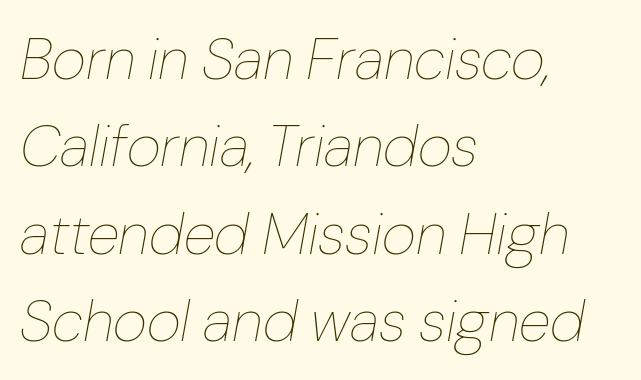
{"italic": "yes", "lean": "right", "slant_degrees": 10, "bold": "no", "weight": "thin", "width": "normal", "stroke_contrast": "low", "x_height": "medium", "monospaced": "no", "underline": "no", "align": "left", "line_spacing": "normal", "line_spacing_ratio": 1.48, "letter_spacing": "normal", "letter_spacing_em": 0.0, "glyph_px": 59}
